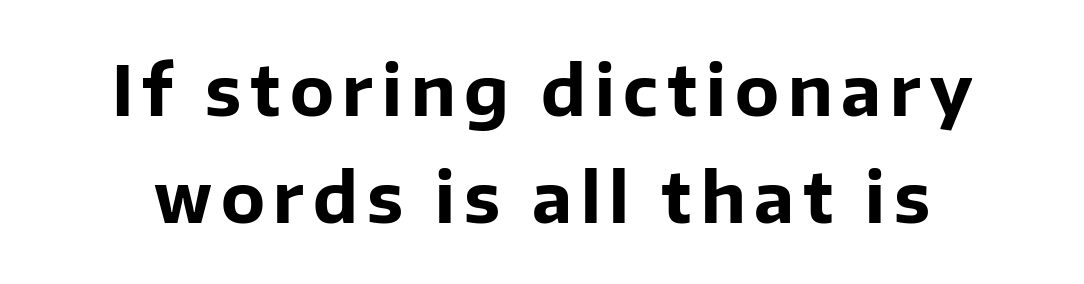
The rendering uses a moderate line-height, typical for paragraphs. Unlike italic type, these characters show no tilt at all. The sample has been set heavy, in full bold. Classification — sans serif.
